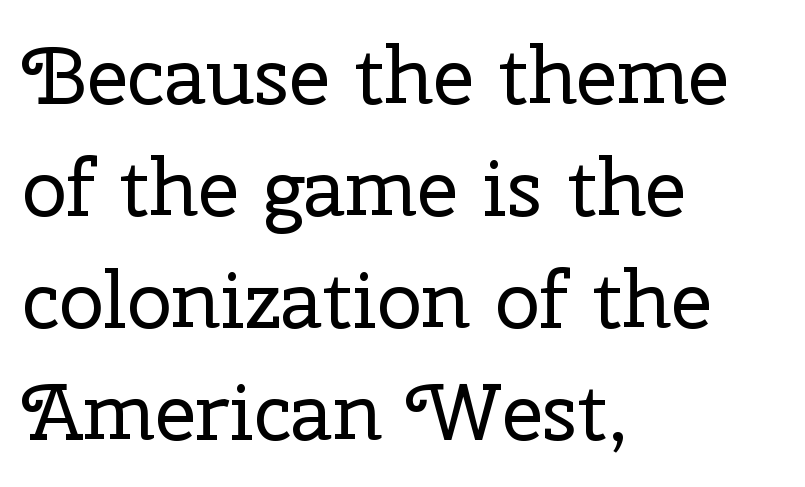
{"serif": "yes", "italic": "no", "bold": "no", "weight": "regular", "width": "normal", "stroke_contrast": "low", "x_height": "medium", "monospaced": "no", "underline": "no", "align": "left", "line_spacing": "normal", "line_spacing_ratio": 1.4, "letter_spacing": "normal", "letter_spacing_em": 0.0, "glyph_px": 80}
